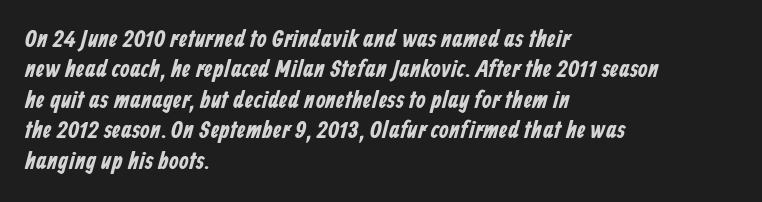
Caption: standard tracking, unaltered. Layout note: lines flush left. Beneath every word, the page is bare.
